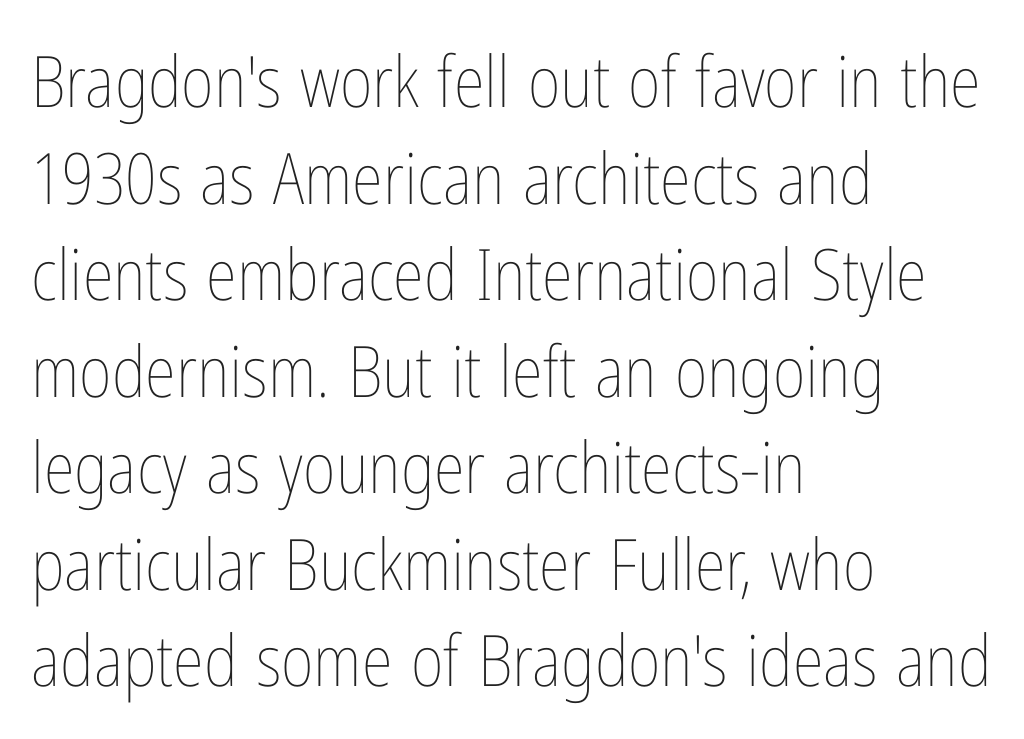
Clear beneath every line of the passage. The gaps between neighbouring characters are ordinary and unremarkable. Normally led — the rows are evenly, conventionally spaced. Line beginnings align vertically; line endings do not.
